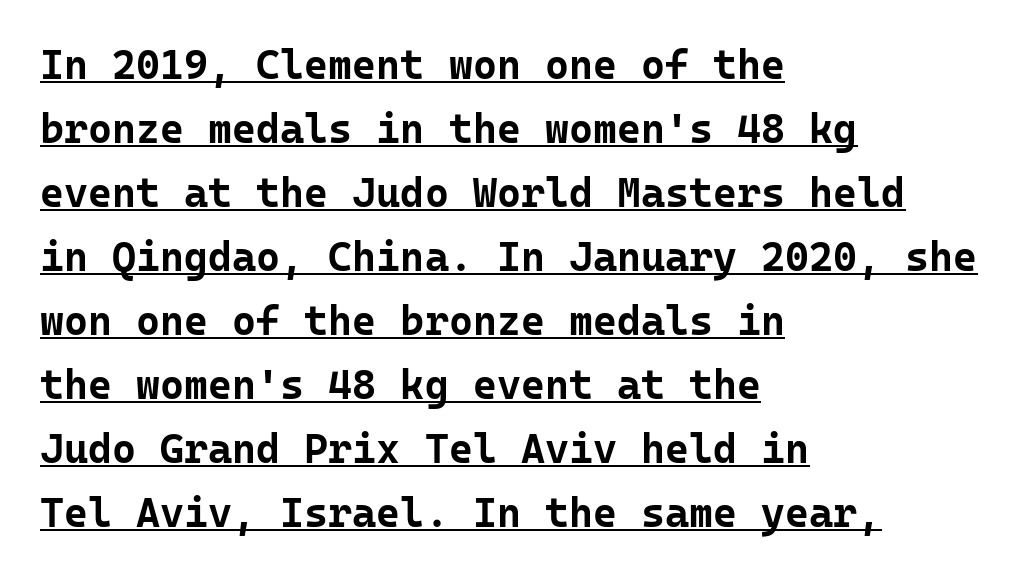
The text block is weighted toward the left margin, trailing off unevenly rightward. The vertical gap from one line to the next is medium. This sample has the even, mechanical cadence of fixed-width lettering. The typesetter has applied underlining to the passage shown.
